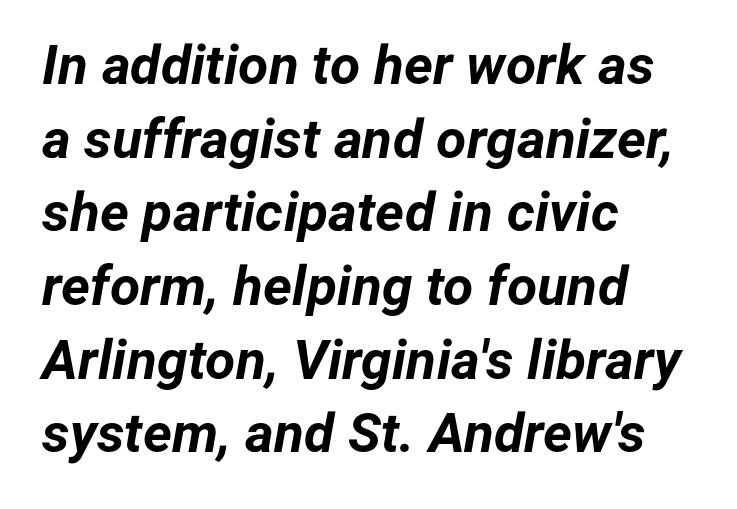
{"italic": "yes", "lean": "right", "slant_degrees": 12, "bold": "yes", "weight": "bold", "width": "normal", "stroke_contrast": "low", "x_height": "medium", "monospaced": "no", "underline": "no", "align": "left", "line_spacing": "normal", "line_spacing_ratio": 1.34, "letter_spacing": "normal", "letter_spacing_em": 0.0, "glyph_px": 55}
